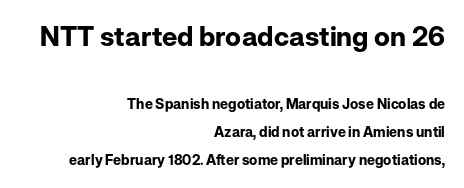
Q: Is the text bold? A: Yes.
Q: Is the text italic (slanted)? A: No, it is upright.
Q: Is the text underlined? A: No.
Q: How is the paragraph aligned? A: Right-aligned.
Q: Is the spacing between letters normal or unusually wide? A: Normal.
Q: Is the spacing between lines tight, normal or loose? A: Loose.
Q: Which block of text is set in a larger size, the first (top) or the second (bottom)? A: The first (top) one.
